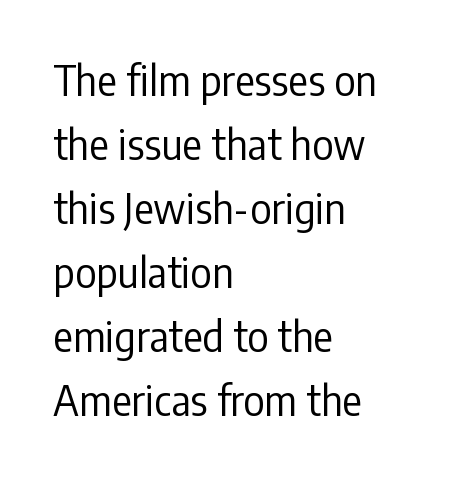
The image shows 41 px regular-weight, condensed sans-serif type, upright; set left-aligned, normal line spacing (1.56x), normal letter spacing, not underlined; low stroke contrast and a medium x-height.
